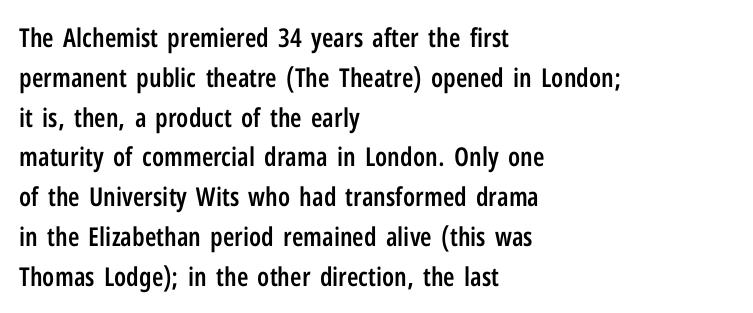
Ordinary non-slanted type is in use. Reading down the block, your eye returns to a fixed left position each line. These lines sit exactly where default settings would place them. Check the space under the baseline: it is left empty.
